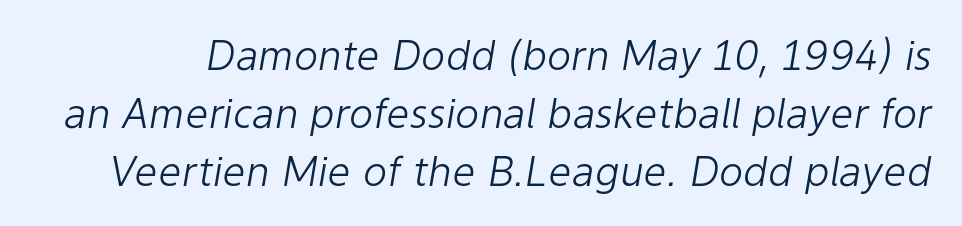
Q: Is the text bold? A: No.
Q: Is the text italic (slanted)? A: Yes, it leans right by about 9 degrees.
Q: Is the text underlined? A: No.
Q: Is the spacing between letters normal or unusually wide? A: Normal.
Q: Is the spacing between lines tight, normal or loose? A: Normal.
Q: Width (condensed, normal, or wide)? A: Normal.
Q: Stroke contrast? A: Low.
Q: x-height? A: Medium.
Q: Monospaced? A: No.
